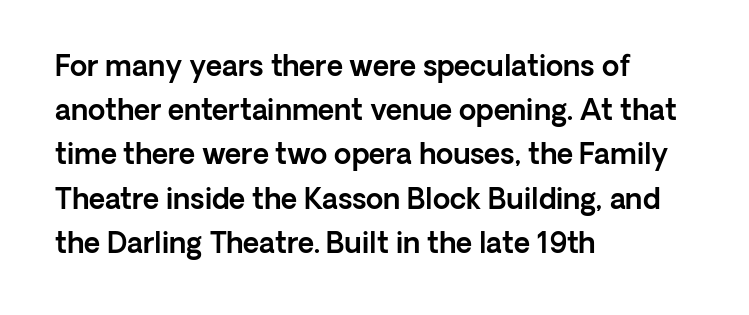
The image shows 28 px sans-serif type, upright; set left-aligned, normal line spacing (1.58x), normal letter spacing, not underlined; a medium x-height.
